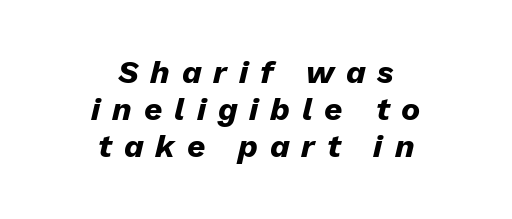
The image shows 32 px heavy type, italic (leaning right); set centered, line spacing 1.16x, unusually wide letter spacing (+0.37 em), not underlined; low stroke contrast and a medium x-height.
